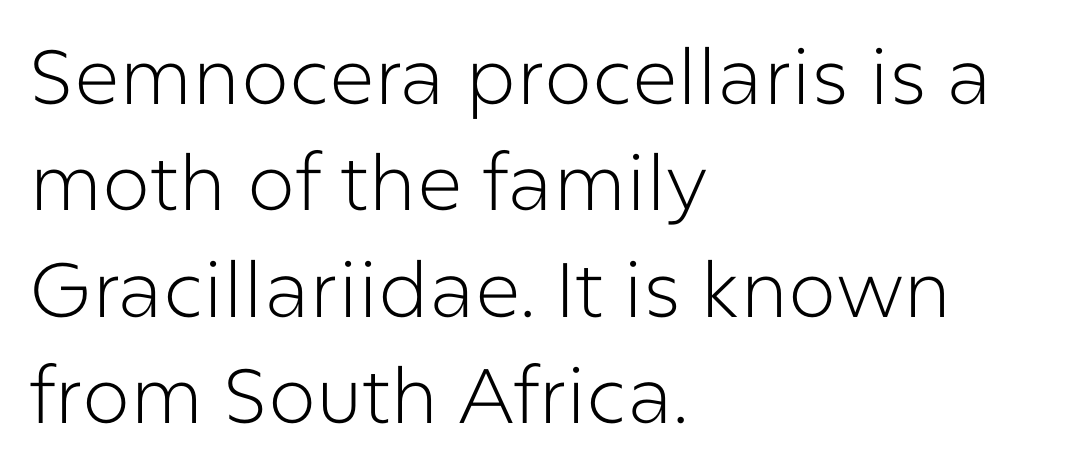
Q: Is the text bold? A: No.
Q: Is the text italic (slanted)? A: No, it is upright.
Q: Is the typeface a serif or a sans-serif typeface? A: Sans-serif.
Q: Is the text underlined? A: No.
Q: How is the paragraph aligned? A: Left-aligned.
Q: Is the spacing between letters normal or unusually wide? A: Normal.
Q: Is the spacing between lines tight, normal or loose? A: Normal.
Q: Width (condensed, normal, or wide)? A: Normal.
Q: Stroke contrast? A: Low.
Q: x-height? A: Medium.
Q: Monospaced? A: No.
